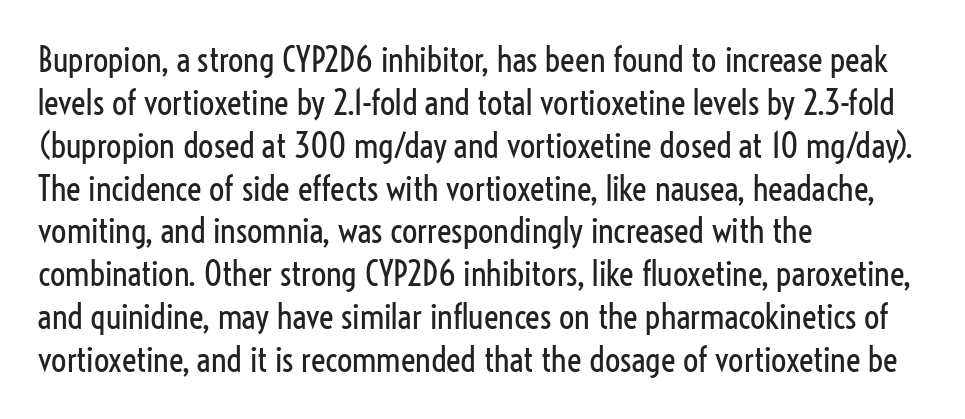
Q: Is the text bold? A: No.
Q: Is the text italic (slanted)? A: No, it is upright.
Q: Is the typeface a serif or a sans-serif typeface? A: Sans-serif.
Q: Is the text underlined? A: No.
Q: How is the paragraph aligned? A: Left-aligned.
Q: Is the spacing between letters normal or unusually wide? A: Normal.
Q: Is the spacing between lines tight, normal or loose? A: Normal.
Q: Width (condensed, normal, or wide)? A: Condensed.
Q: Stroke contrast? A: Low.
Q: x-height? A: Medium.
Q: Monospaced? A: No.
